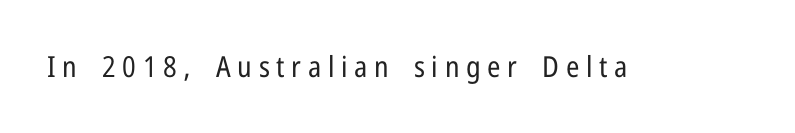
{"serif": "no", "italic": "no", "bold": "no", "weight": "regular", "width": "condensed", "stroke_contrast": "low", "x_height": "medium", "monospaced": "no", "underline": "no", "letter_spacing": "wide", "letter_spacing_em": 0.23, "glyph_px": 29}
